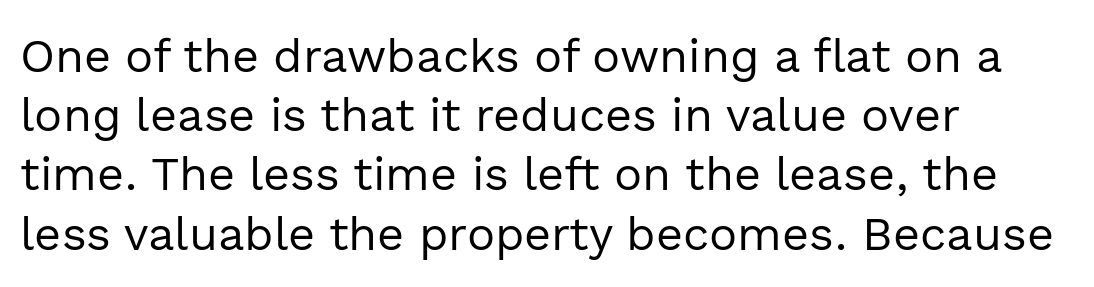
Letters rest on an invisible, unmarked baseline. Compared with typical paragraphs, the rows here are spaced about the same. Teacher's note: observe the even left margin — that is flush-left alignment. Vertical strokes here are truly vertical. These lines are rendered in a variable-pitch font.
